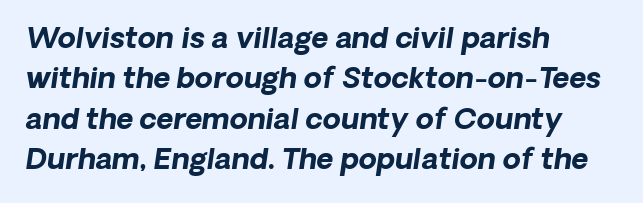
The image shows 29 px bold type, italic (leaning right); set left-aligned, normal line spacing (1.39x), normal letter spacing, not underlined; low stroke contrast and a medium x-height.
